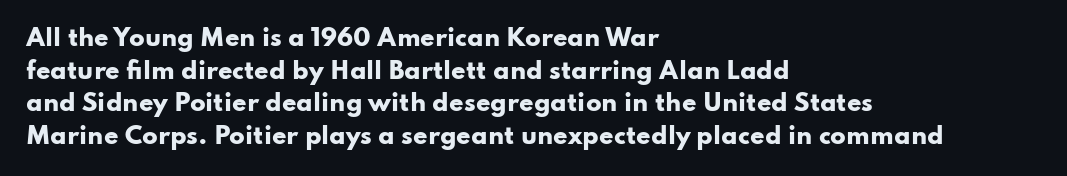
Q: Is the text bold? A: Yes.
Q: Is the text italic (slanted)? A: No, it is upright.
Q: Is the text underlined? A: No.
Q: How is the paragraph aligned? A: Left-aligned.
Q: Is the spacing between letters normal or unusually wide? A: Normal.
Q: Is the spacing between lines tight, normal or loose? A: Normal.
